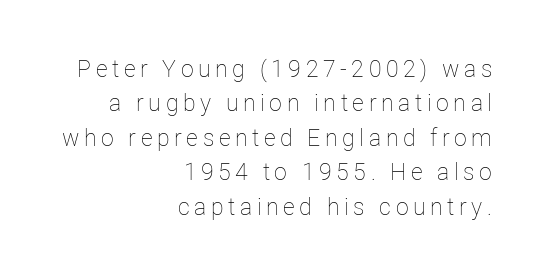
{"italic": "no", "bold": "no", "underline": "no", "align": "right", "line_spacing": "normal", "line_spacing_ratio": 1.5, "letter_spacing": "wide", "letter_spacing_em": 0.2, "glyph_px": 23}
